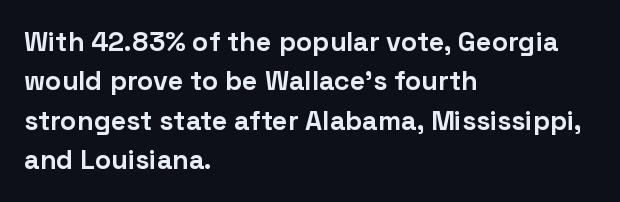
Q: Is the text bold? A: Yes.
Q: Is the text italic (slanted)? A: No, it is upright.
Q: Is the text underlined? A: No.
Q: How is the paragraph aligned? A: Left-aligned.
Q: Is the spacing between letters normal or unusually wide? A: Normal.
Q: Is the spacing between lines tight, normal or loose? A: Normal.
